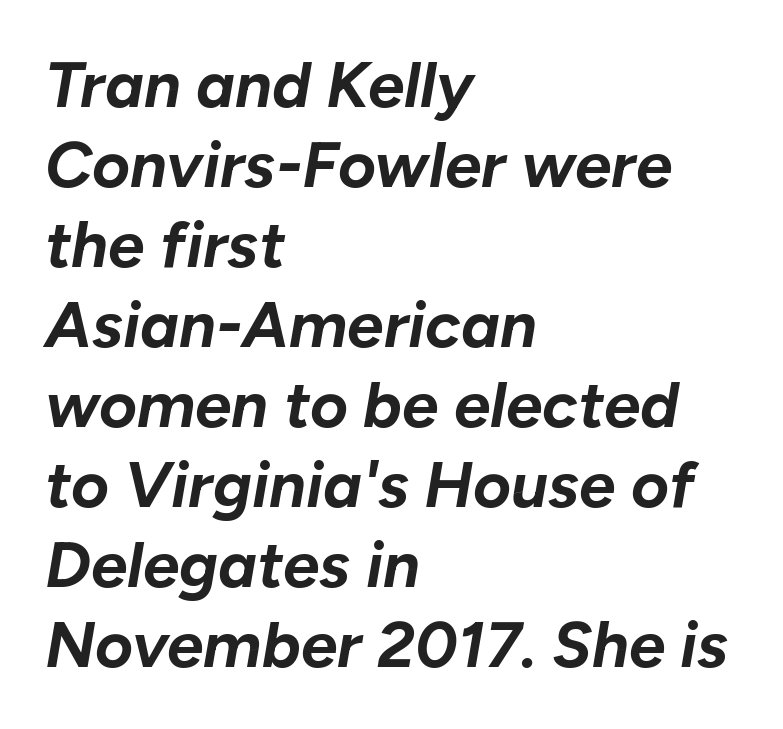
The passage shown is not underscored anywhere. How heavy is the stroke? Heavy — this is a bold. These lines are rendered in a variable-pitch font. Designer's note — italics engaged. All the whitespace from short lines collects on the right.
